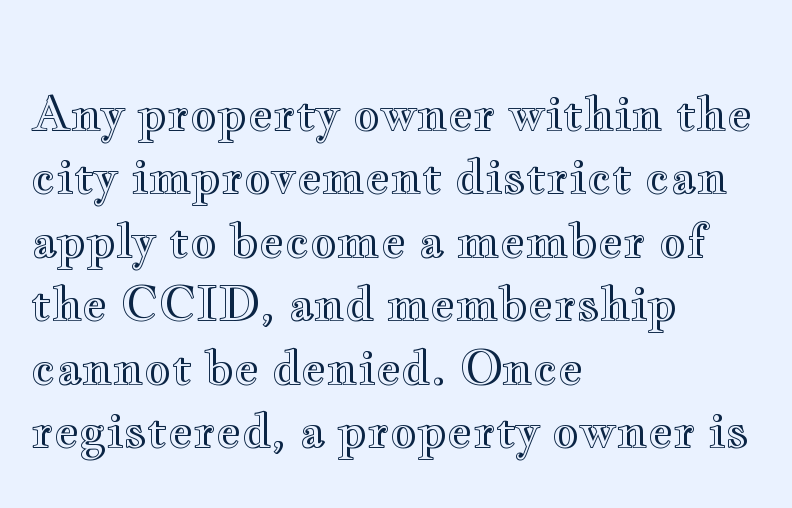
Q: Is the text italic (slanted)? A: No, it is upright.
Q: Is the text underlined? A: No.
Q: How is the paragraph aligned? A: Left-aligned.
Q: Is the spacing between letters normal or unusually wide? A: Normal.
Q: Is the spacing between lines tight, normal or loose? A: Normal.
Q: Width (condensed, normal, or wide)? A: Wide.
Q: x-height? A: Small.
Q: Monospaced? A: No.
